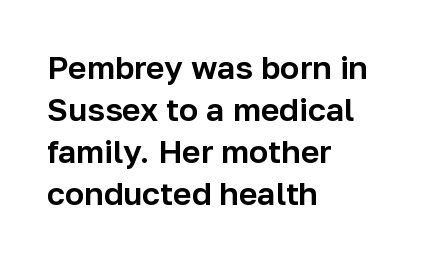
The image shows 32 px sans-serif type, upright; set left-aligned, normal line spacing (1.31x), normal letter spacing, not underlined; low stroke contrast and a medium x-height.
